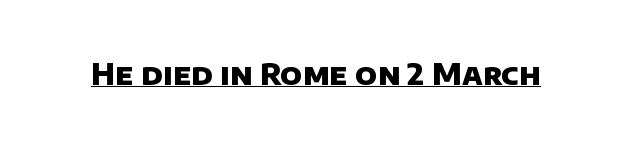
Q: Is the text bold? A: Yes.
Q: Is the typeface a serif or a sans-serif typeface? A: Sans-serif.
Q: Is the text underlined? A: Yes.
Q: Is the spacing between letters normal or unusually wide? A: Normal.
Q: Width (condensed, normal, or wide)? A: Normal.
Q: Stroke contrast? A: Low.
Q: x-height? A: Large.
Q: Monospaced? A: No.
